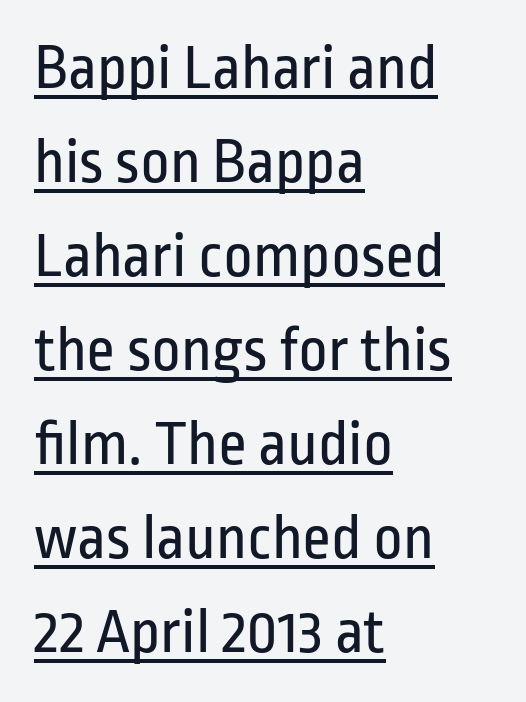
Q: Is the text bold? A: No.
Q: Is the text italic (slanted)? A: No, it is upright.
Q: Is the typeface a serif or a sans-serif typeface? A: Sans-serif.
Q: Is the text underlined? A: Yes.
Q: How is the paragraph aligned? A: Left-aligned.
Q: Is the spacing between letters normal or unusually wide? A: Normal.
Q: Is the spacing between lines tight, normal or loose? A: Normal.
Q: Width (condensed, normal, or wide)? A: Condensed.
Q: Stroke contrast? A: Low.
Q: x-height? A: Medium.
Q: Monospaced? A: No.
